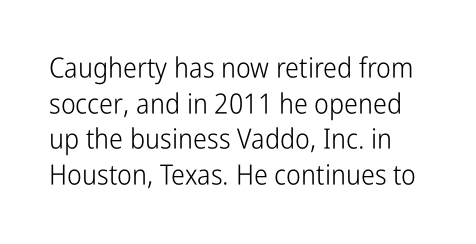
Q: Is the text bold? A: No.
Q: Is the text italic (slanted)? A: No, it is upright.
Q: Is the typeface a serif or a sans-serif typeface? A: Sans-serif.
Q: Is the text underlined? A: No.
Q: Is the spacing between letters normal or unusually wide? A: Normal.
Q: Is the spacing between lines tight, normal or loose? A: Normal.
Q: Width (condensed, normal, or wide)? A: Condensed.
Q: Stroke contrast? A: Low.
Q: x-height? A: Medium.
Q: Monospaced? A: No.
